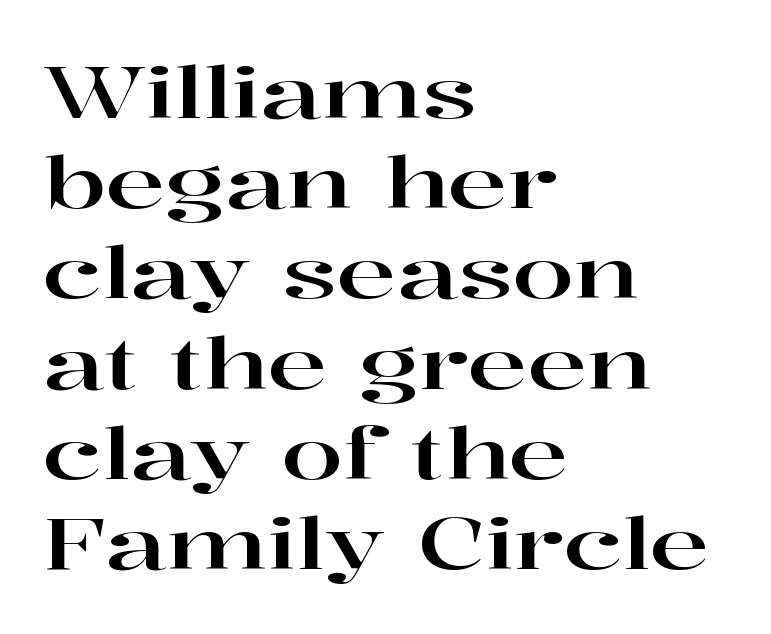
Q: Is the text italic (slanted)? A: No, it is upright.
Q: Is the typeface a serif or a sans-serif typeface? A: Serif.
Q: Is the text underlined? A: No.
Q: How is the paragraph aligned? A: Left-aligned.
Q: Is the spacing between letters normal or unusually wide? A: Normal.
Q: Is the spacing between lines tight, normal or loose? A: Normal.
Q: Width (condensed, normal, or wide)? A: Wide.
Q: Stroke contrast? A: High.
Q: x-height? A: Medium.
Q: Monospaced? A: No.
